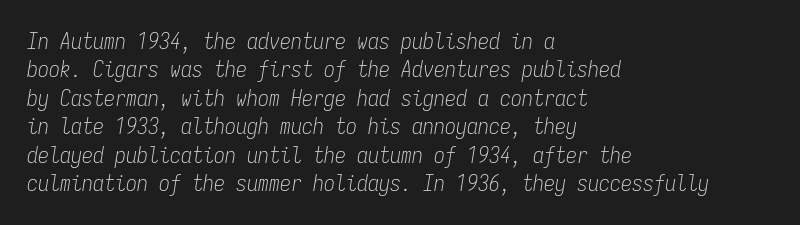
{"italic": "yes", "lean": "right", "slant_degrees": 9, "bold": "no", "underline": "no", "align": "left", "line_spacing": "normal", "line_spacing_ratio": 1.29, "letter_spacing": "normal", "letter_spacing_em": 0.0, "glyph_px": 22}
